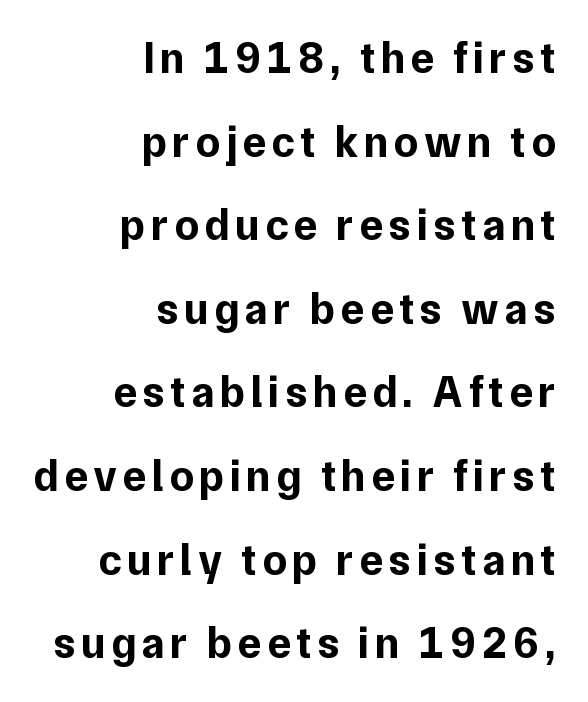
{"serif": "no", "italic": "no", "bold": "yes", "weight": "bold", "width": "normal", "stroke_contrast": "low", "x_height": "medium", "monospaced": "no", "underline": "no", "align": "right", "line_spacing": "loose", "line_spacing_ratio": 1.9, "glyph_px": 44}
